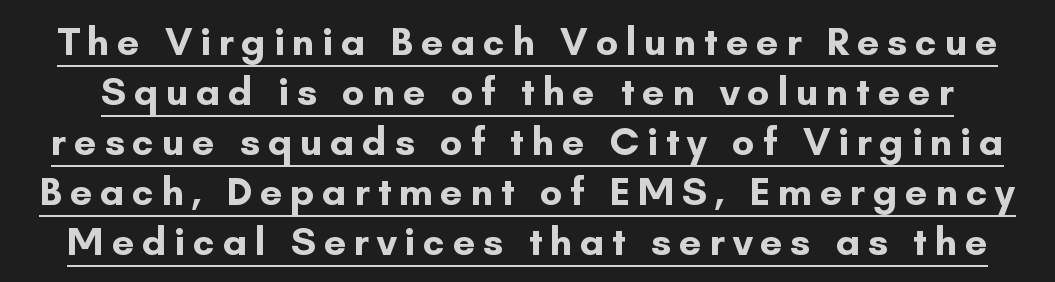
The image shows 40 px bold sans-serif type, upright; set normal line spacing (1.25x), underlined; low stroke contrast and a small x-height.
